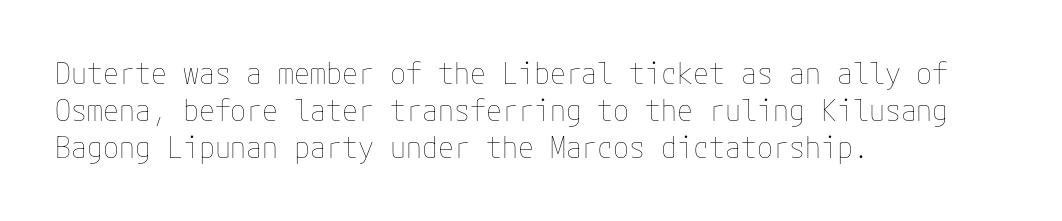
This sample uses an upright cut, with every glyph sitting square on the baseline. Every row of glyphs begins at an identical x-position on the left. Underline: absent. Look at the tracking — it's just the regular setting, nothing added. The vertical gap from one line to the next is medium. The passage shown is not bold in any degree.
